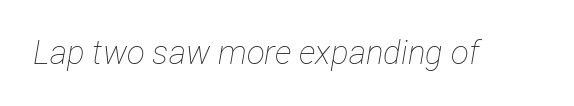
Look at the tracking — it's just the regular setting, nothing added. The area under the type is left untouched. Proportional: the letters do not fall into vertical columns. The weight would be labelled regular, book, light, or lighter still.
